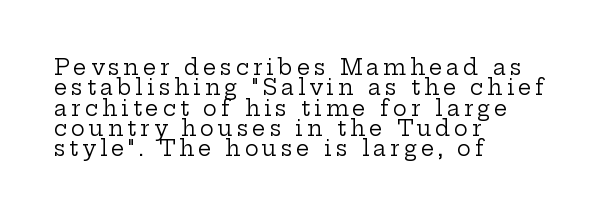
Leftover space on each line is placed entirely after the last word. Italic? Not at all — the glyphs are vertical. The font is comparable to plain body text, perhaps lighter. This rendering features lettering with no underline. The lines are packed closely together with very little leading.
